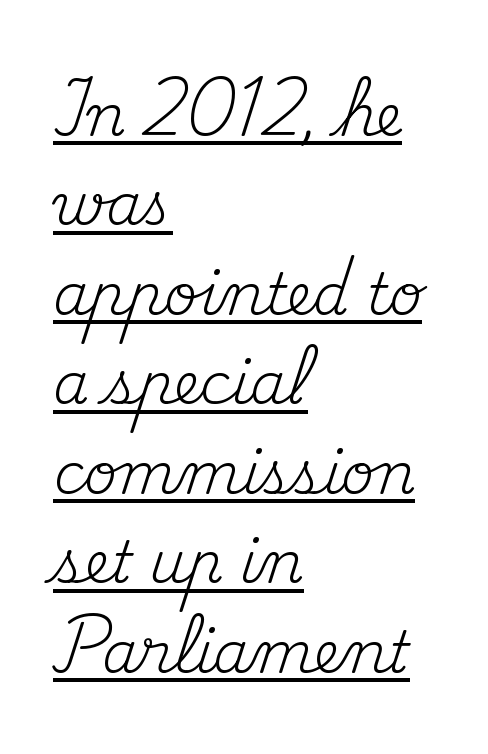
{"serif": "yes", "bold": "no", "weight": "regular", "width": "normal", "stroke_contrast": "medium", "x_height": "small", "monospaced": "no", "underline": "yes", "align": "left", "line_spacing": "normal", "line_spacing_ratio": 1.57, "letter_spacing": "normal", "letter_spacing_em": 0.0, "glyph_px": 57}
